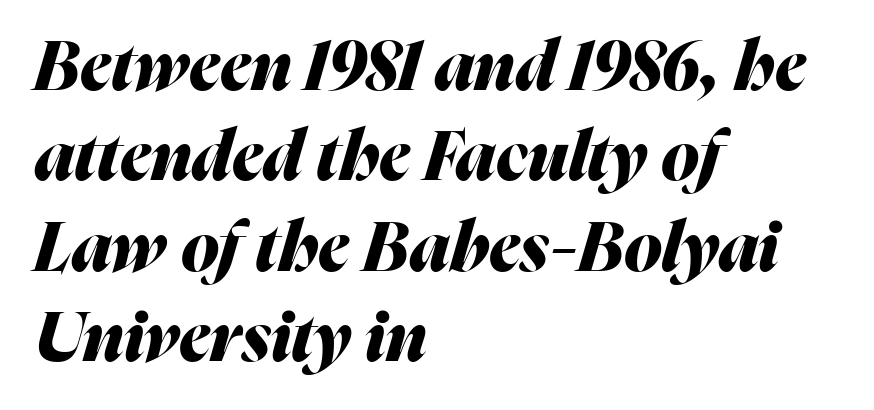
The image shows 69 px heavy type, italic (leaning right); set left-aligned, normal line spacing (1.31x), normal letter spacing, not underlined; medium stroke contrast and a medium x-height.
